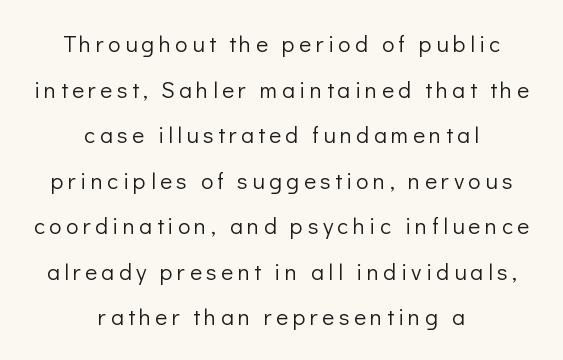
{"italic": "no", "bold": "no", "underline": "no", "align": "center", "line_spacing": "loose", "line_spacing_ratio": 1.98, "glyph_px": 23}
